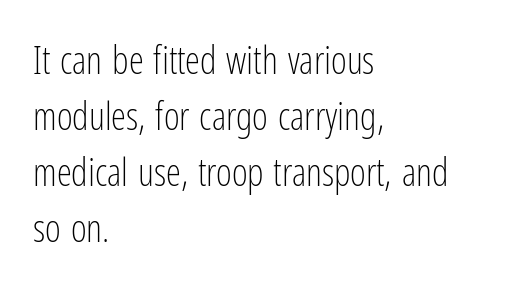
{"serif": "no", "italic": "no", "bold": "no", "weight": "light", "width": "condensed", "stroke_contrast": "low", "x_height": "medium", "monospaced": "no", "underline": "no", "align": "left", "line_spacing": "normal", "line_spacing_ratio": 1.47, "letter_spacing": "normal", "letter_spacing_em": 0.0, "glyph_px": 38}
